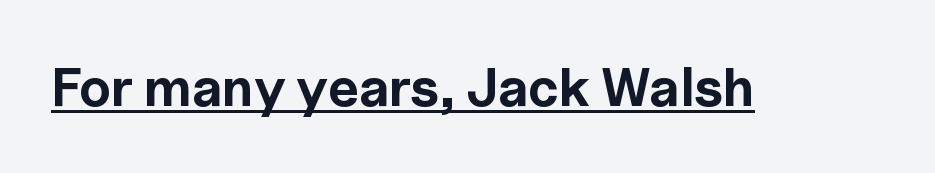
You could not count columns in this text — the font is proportionally spaced. This sample uses plain, unmodified letter spacing. This sample carries an underscore along the baseline area. Ascenders rise straight up at ninety degrees. Heavy, bold letterforms.
